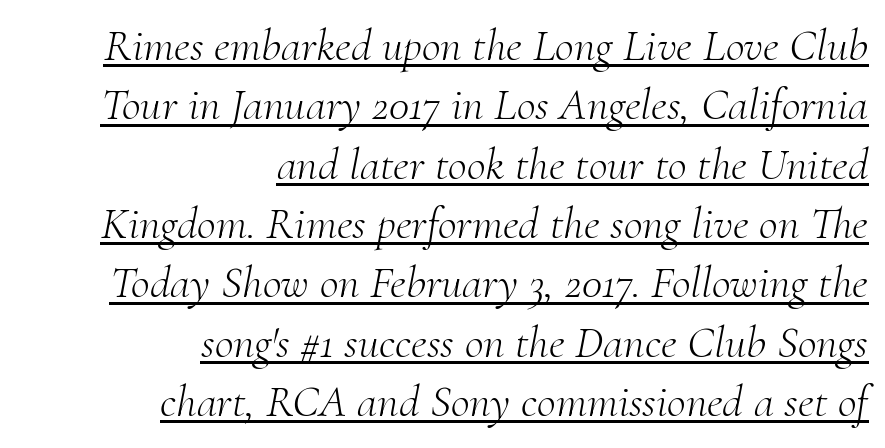
The image shows 46 px light serif type, italic (leaning right); set right-aligned, normal line spacing (1.29x), normal letter spacing, underlined; medium stroke contrast and a small x-height.
